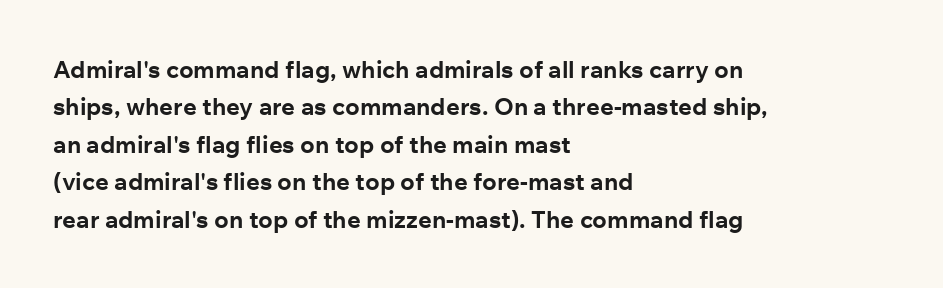
Underline: absent. Strokes here are thick enough to call this a true bold. This block has exactly the height ordinary leading produces. Standard letterfit; no display-style spreading of the glyphs. The lines are quadded left.
